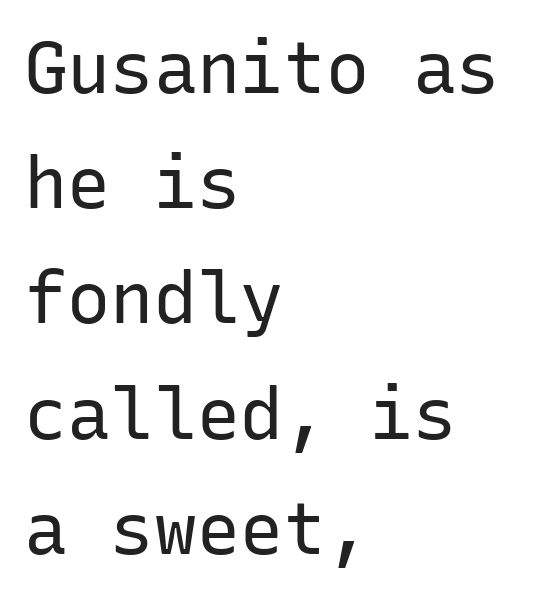
{"serif": "no", "italic": "no", "bold": "no", "weight": "regular", "width": "normal", "stroke_contrast": "low", "x_height": "medium", "monospaced": "yes", "underline": "no", "align": "left", "line_spacing": "normal", "line_spacing_ratio": 1.6, "letter_spacing": "normal", "letter_spacing_em": 0.0, "glyph_px": 72}
